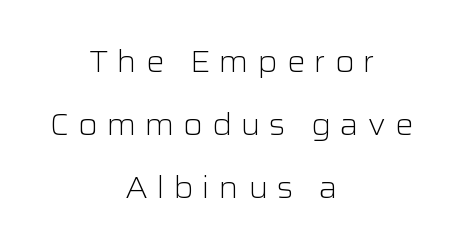
The rendering uses natural spacing where letterforms have individual widths. Compared with typical body copy, the letter spacing here is much looser. The text was rendered using a sans face with plain stroke endings. The rendering uses a large line-height, opening up the rows.
